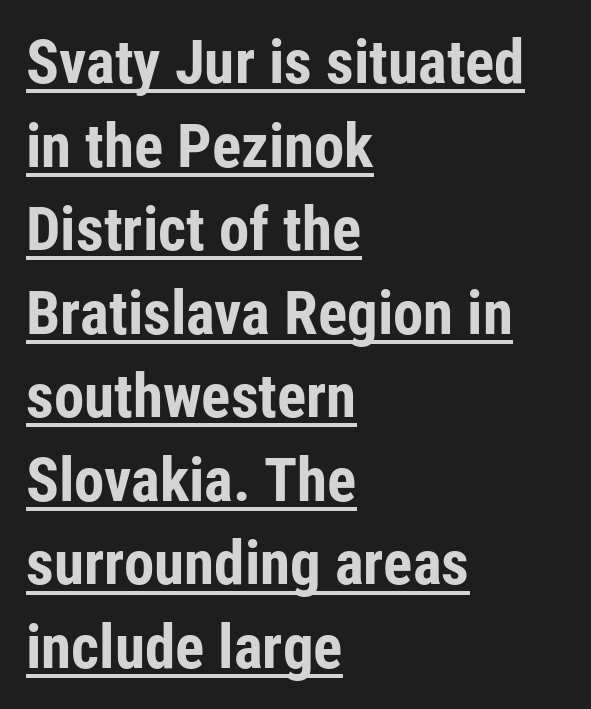
Unlike italic type, these characters show no tilt at all. Horizontally, the lines are justified to the leading edge only. Is the type bold? Yes — the strokes are clearly thick and heavy. Grotesque or geometric, the face here clearly has no serifs. Words appear dense and cohesive because spacing is normal. A typesetter would call this leading conventional body-copy spacing.
